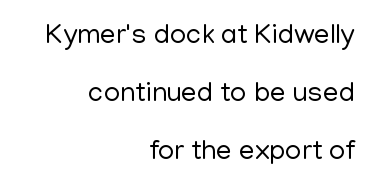
Is there much room between lines? Yes — plenty of vertical air separates them. Is the type heavy? It reads as light-to-regular instead. Check where the strokes stop: nothing finishes them off — pure sans. The compositor pushed each line to the right boundary.
